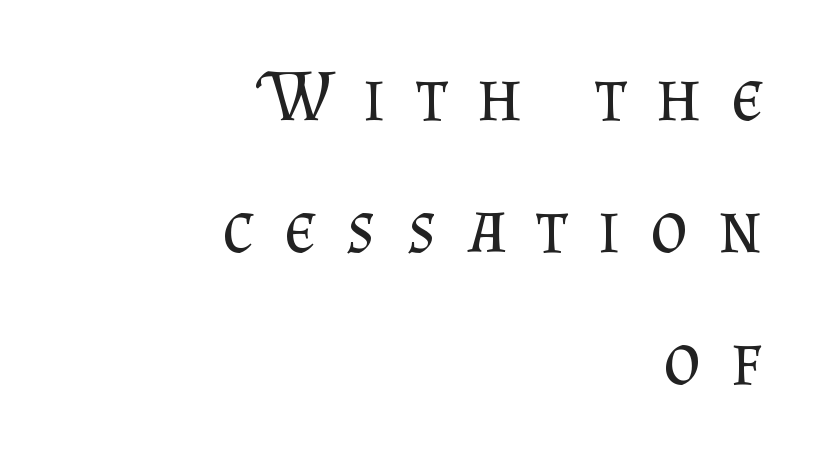
Q: Is the text bold? A: No.
Q: Is the text italic (slanted)? A: No, it is upright.
Q: Is the typeface a serif or a sans-serif typeface? A: Serif.
Q: Is the text underlined? A: No.
Q: How is the paragraph aligned? A: Right-aligned.
Q: Is the spacing between letters normal or unusually wide? A: Unusually wide.
Q: Width (condensed, normal, or wide)? A: Normal.
Q: Stroke contrast? A: Medium.
Q: x-height? A: Small.
Q: Monospaced? A: No.
